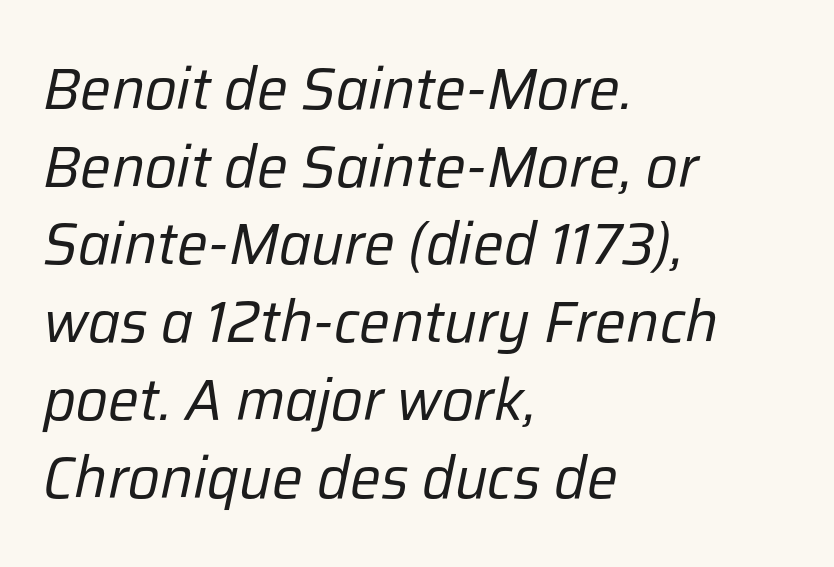
Q: Is the text bold? A: No.
Q: Is the text italic (slanted)? A: Yes, it leans right by about 12 degrees.
Q: Is the text underlined? A: No.
Q: How is the paragraph aligned? A: Left-aligned.
Q: Is the spacing between letters normal or unusually wide? A: Normal.
Q: Is the spacing between lines tight, normal or loose? A: Normal.
Q: Width (condensed, normal, or wide)? A: Normal.
Q: Stroke contrast? A: Low.
Q: x-height? A: Medium.
Q: Monospaced? A: No.
